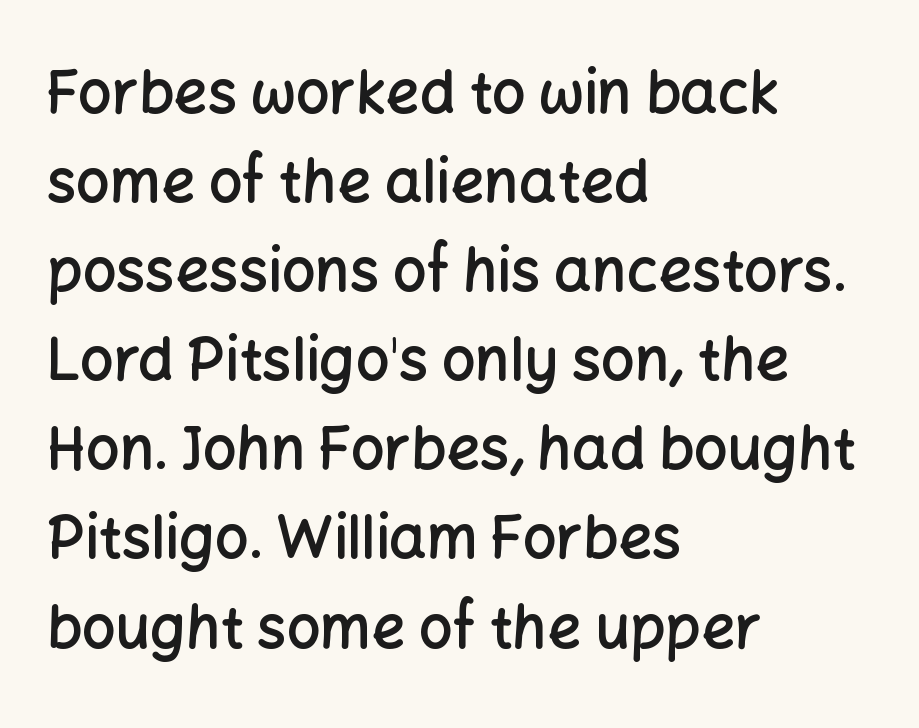
The image shows 59 px semibold sans-serif type, upright; set left-aligned, normal line spacing (1.51x), normal letter spacing, not underlined; low stroke contrast and a medium x-height.
